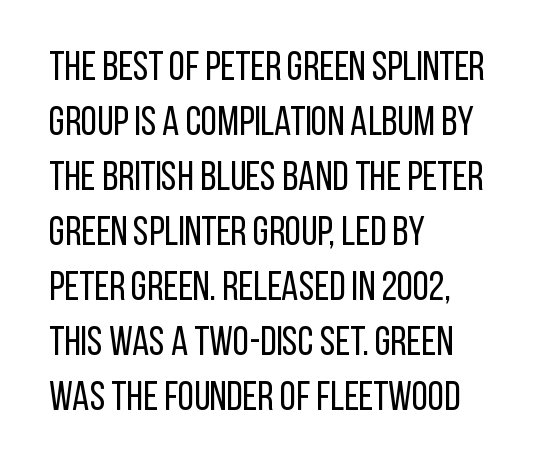
{"serif": "no", "italic": "no", "bold": "no", "weight": "regular", "width": "condensed", "stroke_contrast": "low", "x_height": "large", "monospaced": "no", "underline": "no", "align": "left", "line_spacing": "normal", "line_spacing_ratio": 1.34, "letter_spacing": "normal", "letter_spacing_em": 0.0, "glyph_px": 41}
